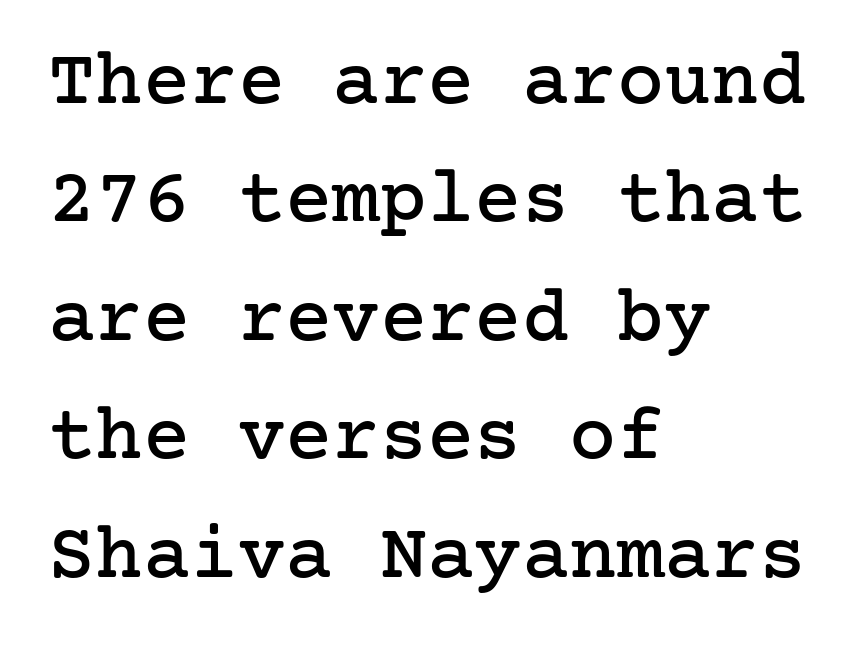
Q: Is the text italic (slanted)? A: No, it is upright.
Q: Is the typeface a serif or a sans-serif typeface? A: Serif.
Q: Is the text underlined? A: No.
Q: How is the paragraph aligned? A: Left-aligned.
Q: Is the spacing between letters normal or unusually wide? A: Normal.
Q: Is the spacing between lines tight, normal or loose? A: Normal.
Q: Width (condensed, normal, or wide)? A: Normal.
Q: Stroke contrast? A: Low.
Q: x-height? A: Medium.
